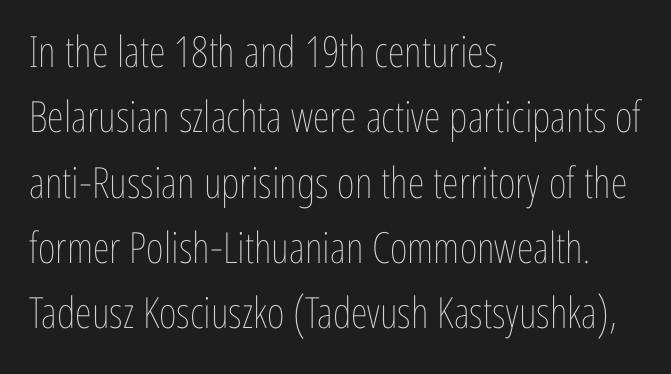
Visually the block forms a straight wall on the left and a jagged coastline on the right. Does extra space separate the letters? No, they use regular spacing. The passage shown is typed in a proportional face where columns would drift. Letters have the restrained weight of plain body copy at most.
